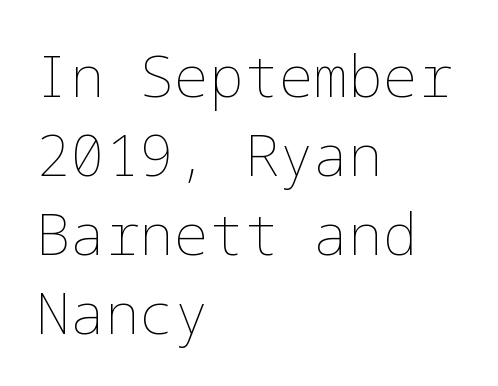
{"italic": "no", "bold": "no", "weight": "thin", "width": "normal", "stroke_contrast": "low", "x_height": "medium", "underline": "no", "align": "left", "line_spacing": "normal", "line_spacing_ratio": 1.36, "letter_spacing": "normal", "letter_spacing_em": 0.0, "glyph_px": 58}
